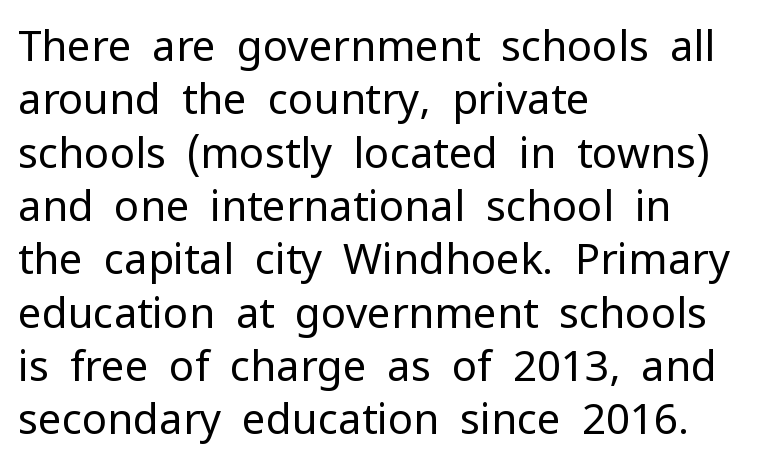
Varying glyph widths throughout — classic text-font behaviour. Bare-footed words on every line. One glance says typical: line gaps are just what's usual. Stems and bowls with no extra thickness — not bold. Reading down the block, your eye returns to a fixed left position each line. The passage shown has conventional tracking throughout.
